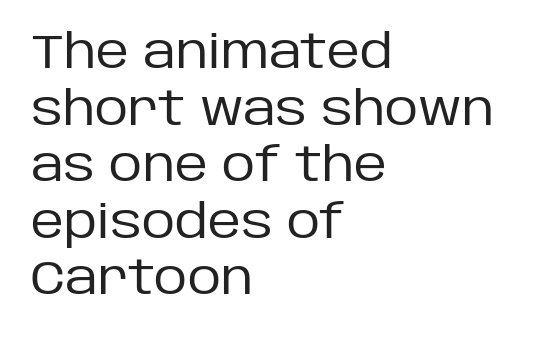
Q: Is the text bold? A: No.
Q: Is the text italic (slanted)? A: No, it is upright.
Q: Is the typeface a serif or a sans-serif typeface? A: Sans-serif.
Q: Is the text underlined? A: No.
Q: How is the paragraph aligned? A: Left-aligned.
Q: Is the spacing between letters normal or unusually wide? A: Normal.
Q: Width (condensed, normal, or wide)? A: Normal.
Q: Stroke contrast? A: Low.
Q: x-height? A: Large.
Q: Monospaced? A: No.
